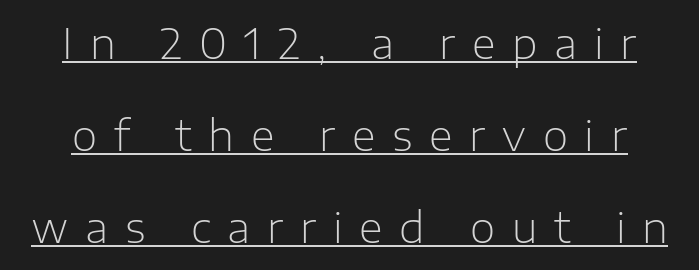
Does a line run under the words? Yes, clearly. No extra ink here — the face is not bold. The line-height multiplier appears high, well above default. The letters are spread apart with noticeably loose tracking. This is sans-serif lettering, the kind often seen on screens and signage. Looks like regular typesetting: each glyph gets only the width it needs.
